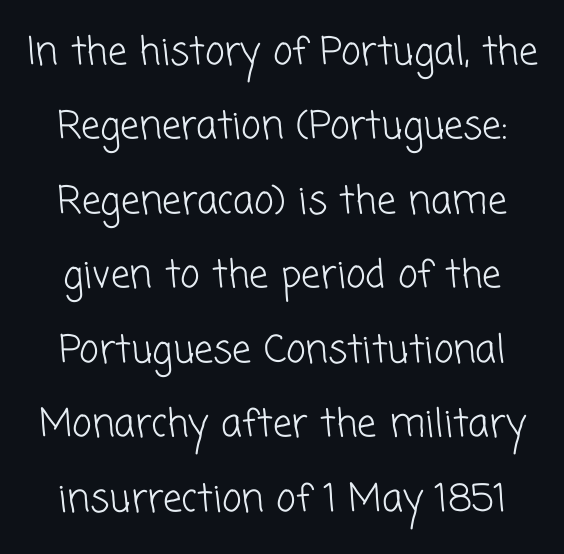
{"serif": "no", "bold": "no", "weight": "light", "width": "normal", "stroke_contrast": "low", "x_height": "medium", "monospaced": "no", "underline": "no", "line_spacing": "loose", "line_spacing_ratio": 1.96, "letter_spacing": "normal", "letter_spacing_em": 0.0, "glyph_px": 38}
